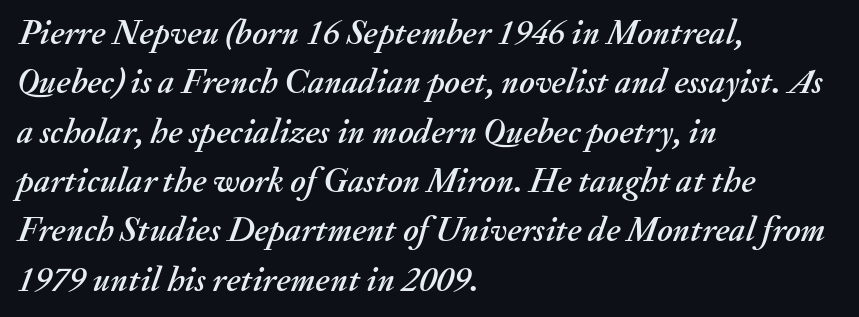
Q: Is the text italic (slanted)? A: Yes, it leans right by about 20 degrees.
Q: Is the text underlined? A: No.
Q: How is the paragraph aligned? A: Left-aligned.
Q: Is the spacing between letters normal or unusually wide? A: Normal.
Q: Is the spacing between lines tight, normal or loose? A: Normal.
Q: Width (condensed, normal, or wide)? A: Normal.
Q: Stroke contrast? A: Medium.
Q: x-height? A: Small.
Q: Monospaced? A: No.
